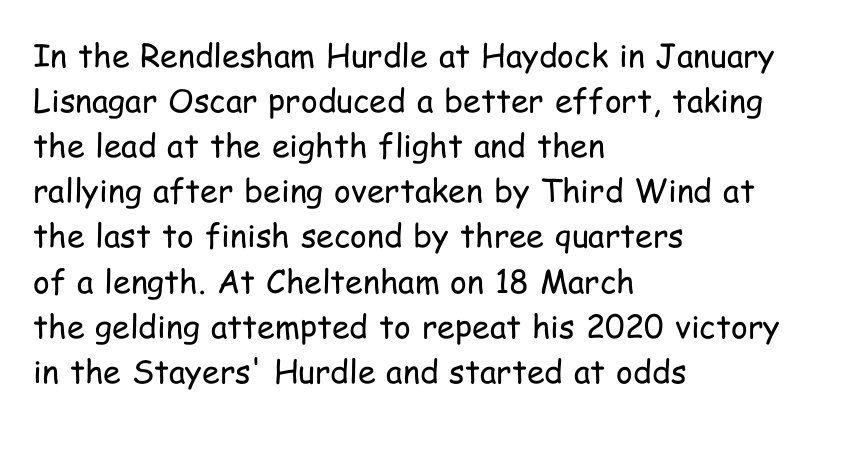
{"serif": "no", "italic": "no", "bold": "no", "weight": "regular", "width": "condensed", "stroke_contrast": "low", "x_height": "medium", "monospaced": "no", "underline": "no", "align": "left", "line_spacing": "normal", "line_spacing_ratio": 1.41, "letter_spacing": "normal", "letter_spacing_em": 0.0, "glyph_px": 32}
